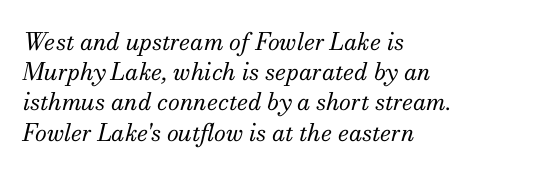
Q: Is the text bold? A: No.
Q: Is the text italic (slanted)? A: Yes, it leans right by about 13 degrees.
Q: Is the text underlined? A: No.
Q: How is the paragraph aligned? A: Left-aligned.
Q: Is the spacing between letters normal or unusually wide? A: Normal.
Q: Is the spacing between lines tight, normal or loose? A: Normal.
